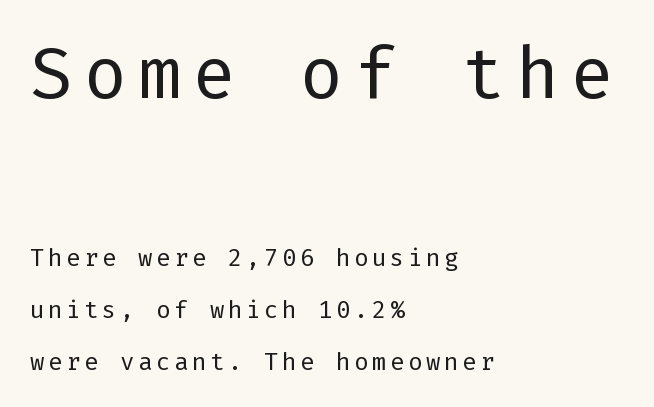
{"serif": "no", "italic": "no", "bold": "no", "weight": "regular", "width": "normal", "stroke_contrast": "low", "x_height": "medium", "underline": "no", "align": "left", "line_spacing": "loose", "line_spacing_ratio": 2.16, "larger_block": "first", "size_ratio": 3.0, "glyph_px": 72}
